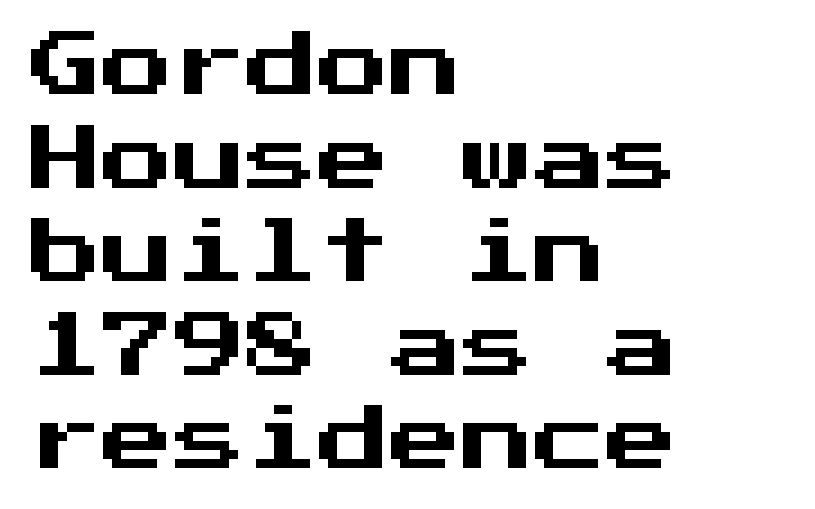
Regarding serifs, this sample does without them. Leading: standard. No extra tracking has been applied to these lines. This is the regular roman posture of the typeface. The strip under each line holds only bare page. Caption: multi-line text, flush left, ragged right.
